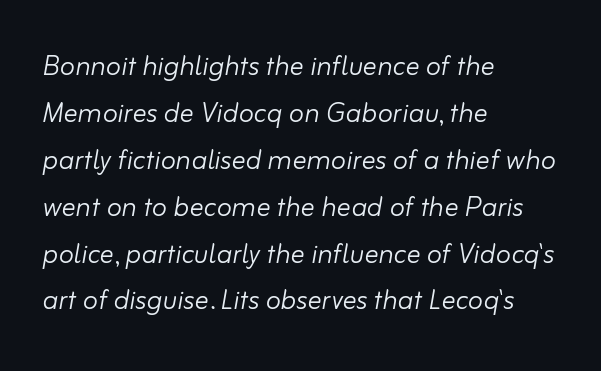
The image shows 35 px light type, italic (leaning right); set left-aligned, normal line spacing (1.34x), normal letter spacing, not underlined; low stroke contrast and a small x-height.
